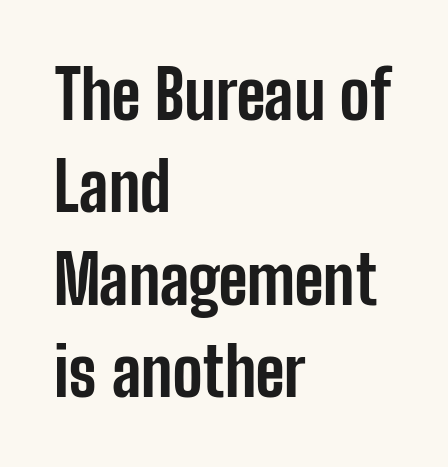
{"serif": "no", "italic": "no", "bold": "yes", "weight": "bold", "width": "condensed", "stroke_contrast": "low", "x_height": "medium", "monospaced": "no", "underline": "no", "align": "left", "line_spacing": "normal", "line_spacing_ratio": 1.38, "letter_spacing": "normal", "letter_spacing_em": 0.0, "glyph_px": 67}
